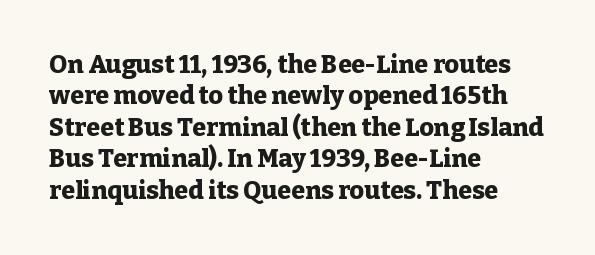
Q: Is the text bold? A: Yes.
Q: Is the text italic (slanted)? A: No, it is upright.
Q: Is the text underlined? A: No.
Q: How is the paragraph aligned? A: Left-aligned.
Q: Is the spacing between letters normal or unusually wide? A: Normal.
Q: Is the spacing between lines tight, normal or loose? A: Normal.
